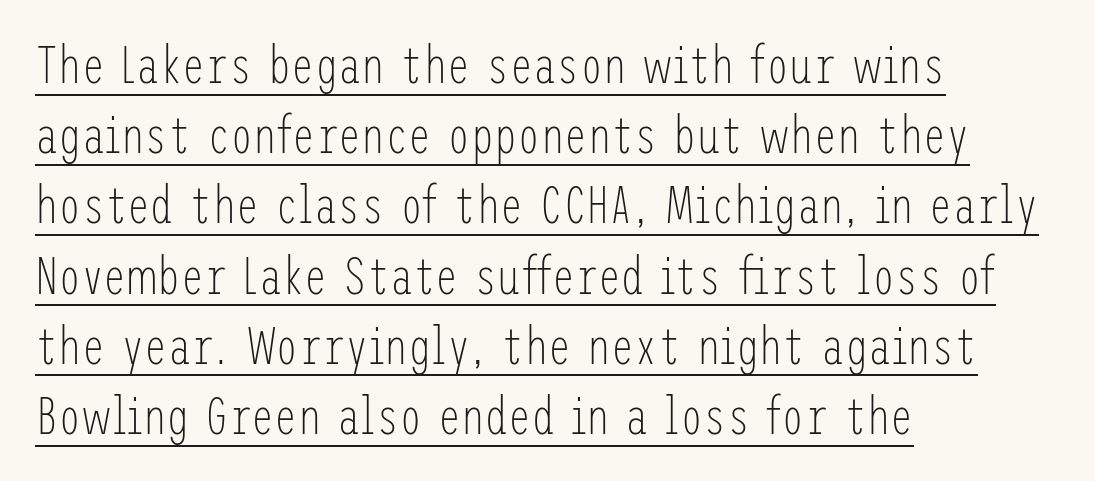
Q: Is the text bold? A: No.
Q: Is the text italic (slanted)? A: No, it is upright.
Q: Is the typeface a serif or a sans-serif typeface? A: Sans-serif.
Q: Is the text underlined? A: Yes.
Q: How is the paragraph aligned? A: Left-aligned.
Q: Is the spacing between letters normal or unusually wide? A: Normal.
Q: Is the spacing between lines tight, normal or loose? A: Normal.
Q: Width (condensed, normal, or wide)? A: Condensed.
Q: Stroke contrast? A: Low.
Q: x-height? A: Medium.
